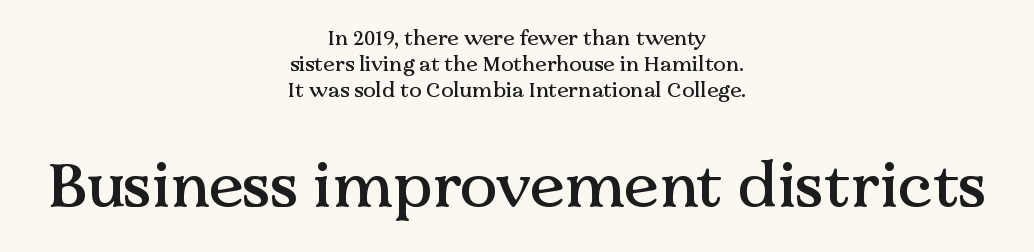
Q: Is the text italic (slanted)? A: No, it is upright.
Q: Is the typeface a serif or a sans-serif typeface? A: Serif.
Q: Is the text underlined? A: No.
Q: How is the paragraph aligned? A: Centered.
Q: Is the spacing between letters normal or unusually wide? A: Normal.
Q: Is the spacing between lines tight, normal or loose? A: Normal.
Q: Which block of text is set in a larger size, the first (top) or the second (bottom)? A: The second (bottom) one.
Q: Width (condensed, normal, or wide)? A: Normal.
Q: Stroke contrast? A: Medium.
Q: x-height? A: Medium.
Q: Monospaced? A: No.
